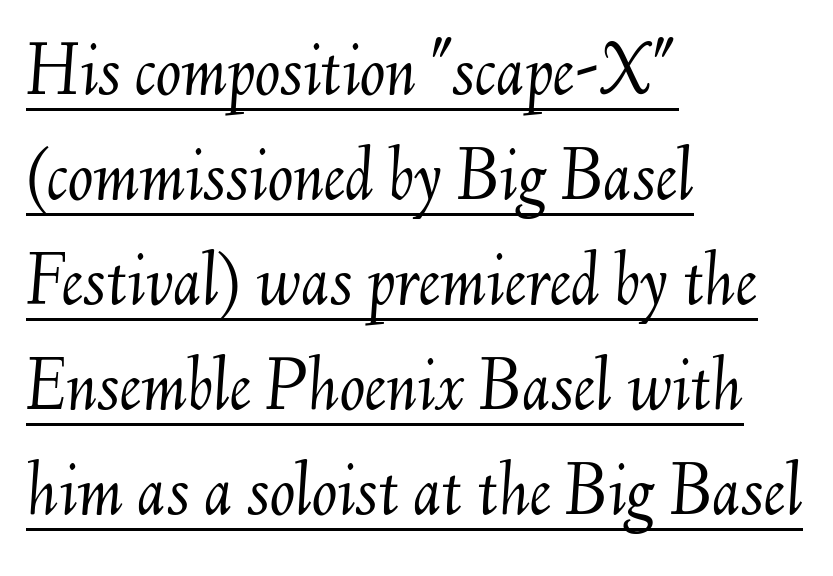
Vertical spacing — default. The typesetter chose a ragged-right arrangement here. The rendering applies a slant to the glyphs. The passage shown is typed in a proportional face where columns would drift.
